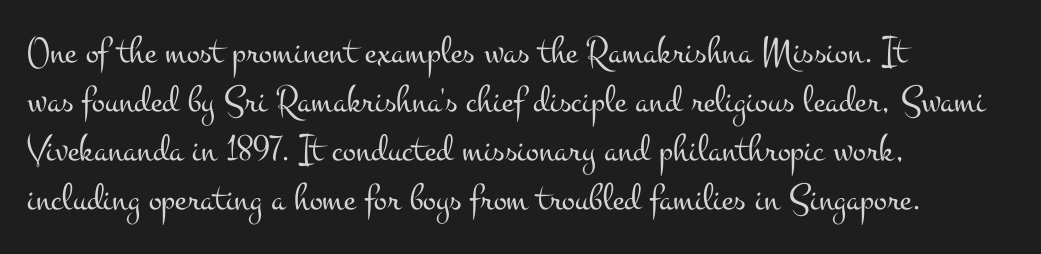
The designer left line spacing at the default. Horizontal alignment here is leftward, the default for most running prose. These lines are rendered in a variable-pitch font.
